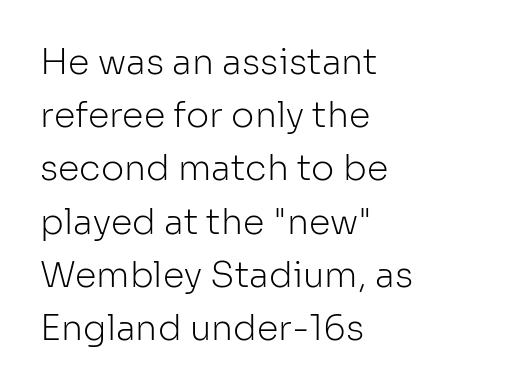
The baseline area is clear. Students, observe: this is what conventionally led text looks like. The rag falls on the right side of this text block. Note the varied advance widths — an 'i' is clearly narrower than an 'm'. The letters stand straight up with perfectly vertical stems.
